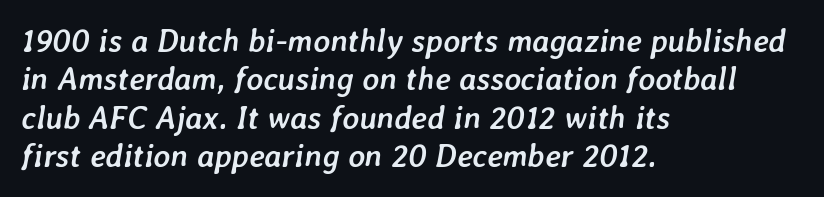
The image shows 32 px semibold type, italic (leaning right); set left-aligned, line spacing 1.2x, normal letter spacing, not underlined; low stroke contrast and a medium x-height.
